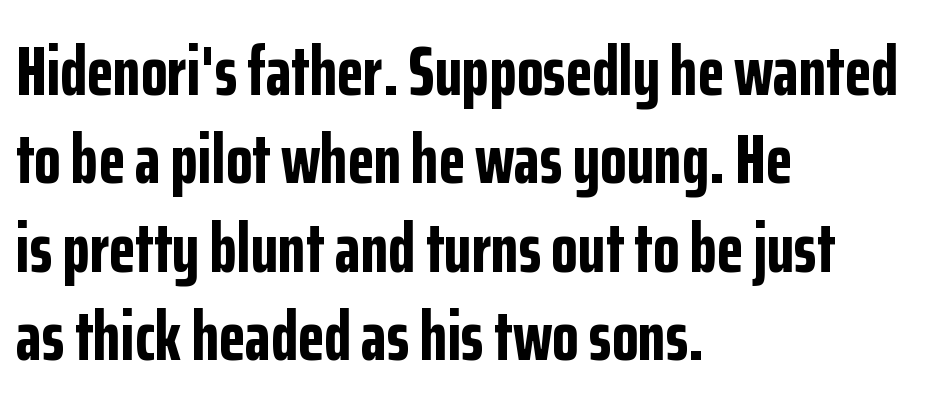
The image shows 69 px bold, condensed sans-serif type, upright; set left-aligned, normal line spacing (1.28x), normal letter spacing, not underlined; low stroke contrast and a medium x-height.
